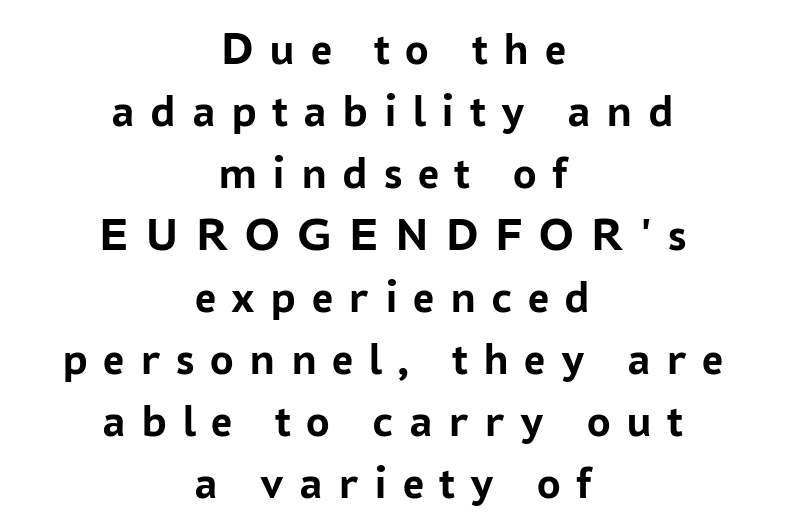
Q: Is the text bold? A: Yes.
Q: Is the text italic (slanted)? A: No, it is upright.
Q: Is the typeface a serif or a sans-serif typeface? A: Sans-serif.
Q: Is the text underlined? A: No.
Q: How is the paragraph aligned? A: Centered.
Q: Is the spacing between letters normal or unusually wide? A: Unusually wide.
Q: Is the spacing between lines tight, normal or loose? A: Normal.
Q: Width (condensed, normal, or wide)? A: Normal.
Q: Stroke contrast? A: Low.
Q: x-height? A: Medium.
Q: Monospaced? A: No.
